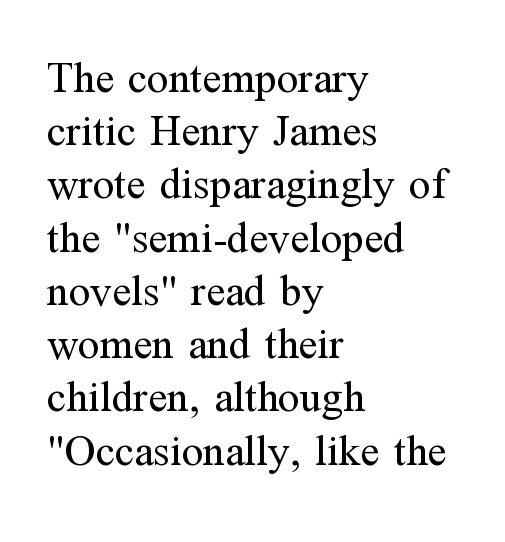
Words float on clear page, feet unadorned. This is the regular roman posture of the typeface. The weight would be labelled regular, book, light, or lighter still. Character widths vary here, with narrow letters taking less room than wide ones. Caption: standard tracking, unaltered. Old-style or modern, the face here clearly has serifs.
